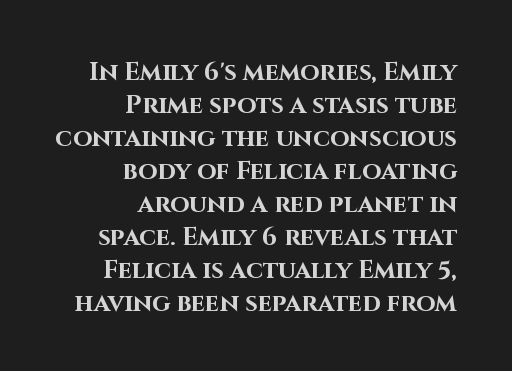
The image shows 25 px bold type, upright; set right-aligned, normal line spacing (1.32x), normal letter spacing, not underlined.
